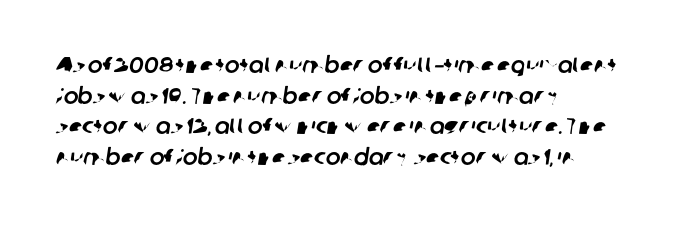
The image shows 22 px text type; set left-aligned, normal line spacing (1.39x), normal letter spacing, not underlined.
